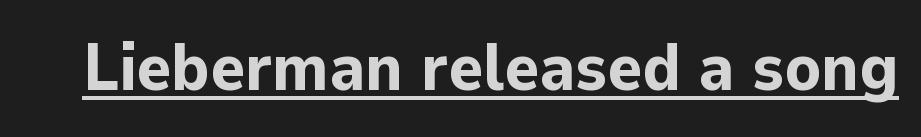
{"serif": "no", "italic": "no", "bold": "yes", "weight": "bold", "width": "normal", "stroke_contrast": "low", "x_height": "medium", "monospaced": "no", "underline": "yes", "letter_spacing": "normal", "letter_spacing_em": 0.0, "glyph_px": 66}
